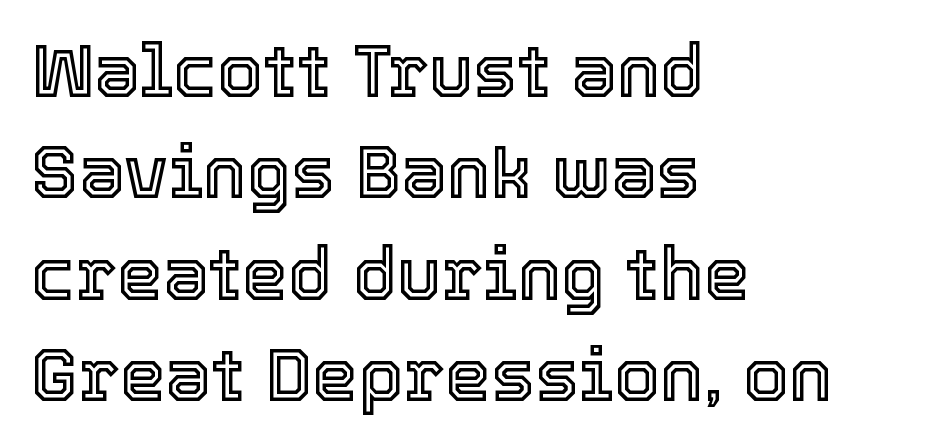
{"italic": "no", "width": "normal", "x_height": "medium", "monospaced": "no", "underline": "no", "align": "left", "line_spacing": "normal", "line_spacing_ratio": 1.39, "letter_spacing": "normal", "letter_spacing_em": 0.0, "glyph_px": 73}
